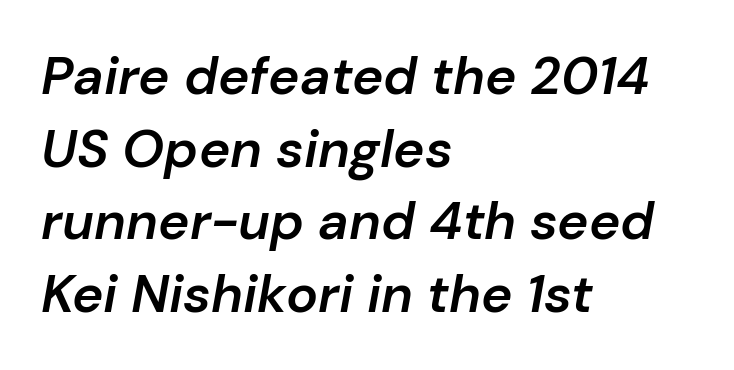
Q: Is the text bold? A: Semi-bold.
Q: Is the text italic (slanted)? A: Yes, it leans right by about 10 degrees.
Q: Is the text underlined? A: No.
Q: How is the paragraph aligned? A: Left-aligned.
Q: Is the spacing between letters normal or unusually wide? A: Normal.
Q: Is the spacing between lines tight, normal or loose? A: Normal.
Q: Width (condensed, normal, or wide)? A: Normal.
Q: Stroke contrast? A: Low.
Q: x-height? A: Medium.
Q: Monospaced? A: No.
